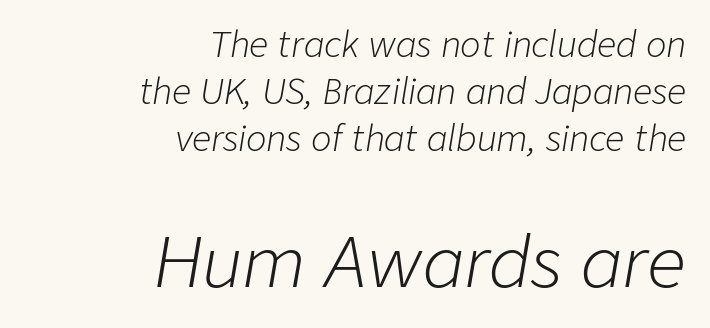
{"italic": "yes", "lean": "right", "slant_degrees": 9, "bold": "no", "weight": "light", "width": "normal", "stroke_contrast": "low", "x_height": "medium", "monospaced": "no", "underline": "no", "align": "right", "line_spacing": "normal", "line_spacing_ratio": 1.38, "letter_spacing": "normal", "letter_spacing_em": 0.0, "larger_block": "second", "size_ratio": 2.03, "glyph_px": 69}
